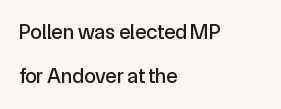
{"italic": "no", "underline": "no", "align": "left", "line_spacing": "loose", "line_spacing_ratio": 2.1, "letter_spacing": "normal", "letter_spacing_em": 0.0, "glyph_px": 21}
